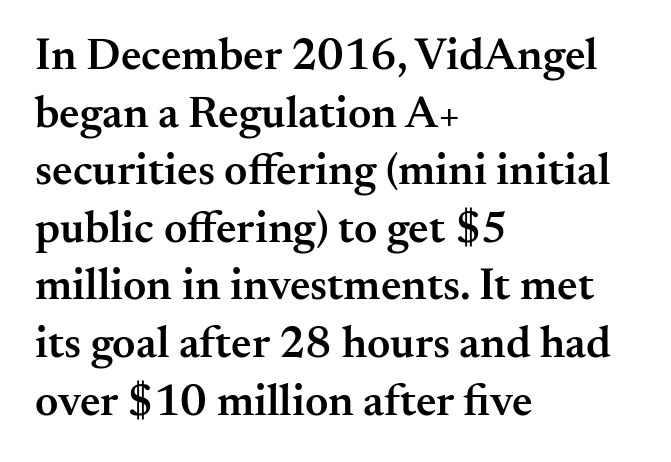
{"serif": "yes", "italic": "no", "bold": "semi", "weight": "semibold", "width": "normal", "stroke_contrast": "medium", "x_height": "small", "monospaced": "no", "underline": "no", "align": "left", "line_spacing": "normal", "line_spacing_ratio": 1.28, "letter_spacing": "normal", "letter_spacing_em": 0.0, "glyph_px": 45}
